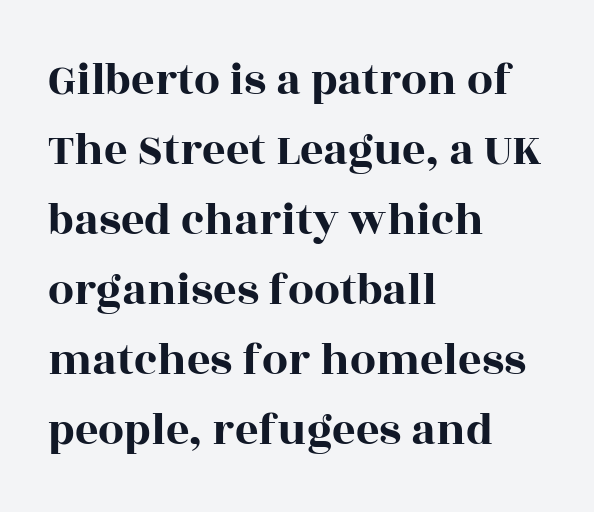
The image shows 46 px wide serif type, upright; set left-aligned, normal line spacing (1.52x), normal letter spacing, not underlined; a large x-height.
